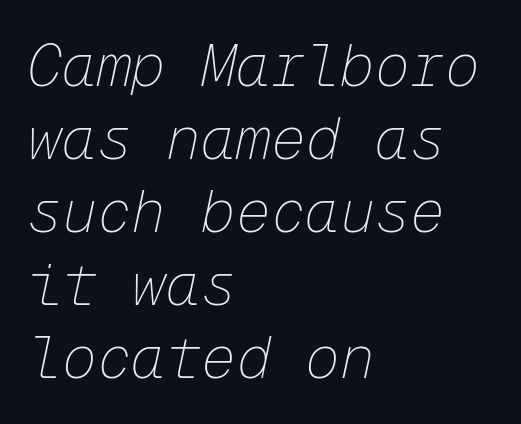
{"italic": "yes", "lean": "right", "slant_degrees": 12, "bold": "no", "weight": "thin", "width": "normal", "stroke_contrast": "low", "x_height": "medium", "monospaced": "yes", "underline": "no", "align": "left", "line_spacing": "normal", "line_spacing_ratio": 1.26, "letter_spacing": "normal", "letter_spacing_em": 0.0, "glyph_px": 58}
